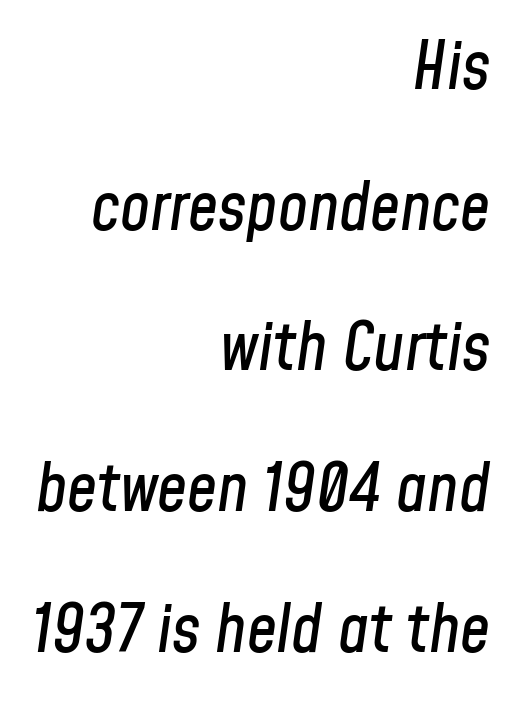
{"italic": "yes", "lean": "right", "slant_degrees": 8, "width": "condensed", "stroke_contrast": "low", "x_height": "medium", "monospaced": "no", "underline": "no", "align": "right", "line_spacing": "loose", "line_spacing_ratio": 2.1, "letter_spacing": "normal", "letter_spacing_em": 0.0, "glyph_px": 67}
